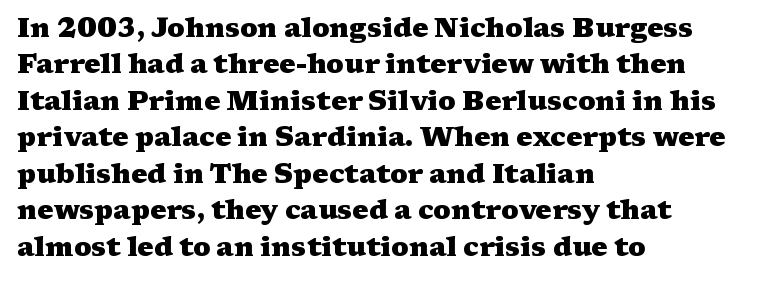
The lettering stays uniformly vertical, giving the passage a roman look. Letters rest on an invisible, unmarked baseline. This block has exactly the height ordinary leading produces. Spacing between characters is what you'd get straight out of the box. Notice how thick the strokes are: this is what a full bold looks like.
